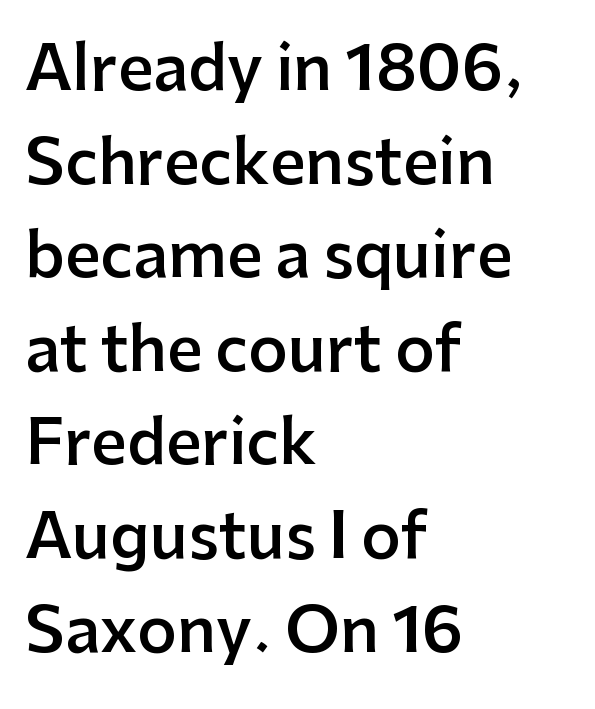
{"serif": "no", "italic": "no", "bold": "semi", "weight": "semibold", "width": "normal", "stroke_contrast": "low", "x_height": "medium", "monospaced": "no", "underline": "no", "align": "left", "line_spacing": "normal", "line_spacing_ratio": 1.51, "letter_spacing": "normal", "letter_spacing_em": 0.0, "glyph_px": 62}
